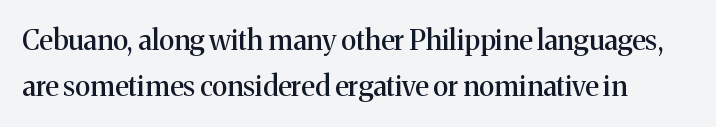
The image shows 28 px serif type, upright; set normal line spacing (1.65x), normal letter spacing, not underlined; medium stroke contrast and a medium x-height.
